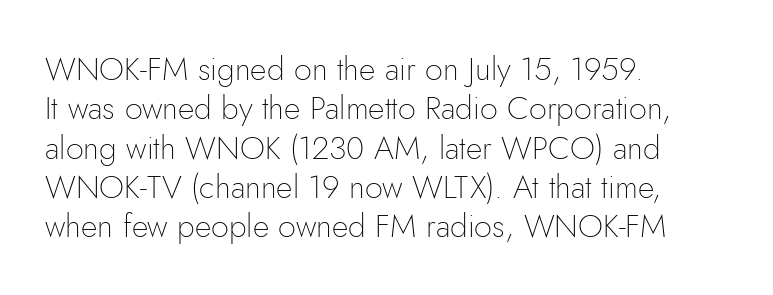
These lines were composed using upright roman letters. Weight: not bold — regular or lighter. The baseline area is clear. Nothing unusual about the tracking: characters are spaced as the font intends. Nothing sits at the stroke ends, so this counts as sans-serif. The lines in this sample share a left origin and differ only in where they stop.
